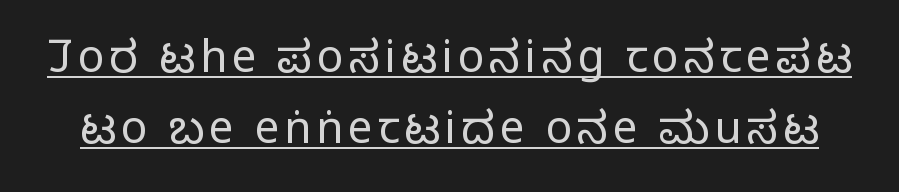
{"serif": "no", "italic": "no", "bold": "no", "weight": "regular", "width": "condensed", "stroke_contrast": "low", "x_height": "large", "monospaced": "no", "underline": "yes", "line_spacing": "normal", "line_spacing_ratio": 1.61, "glyph_px": 44}
